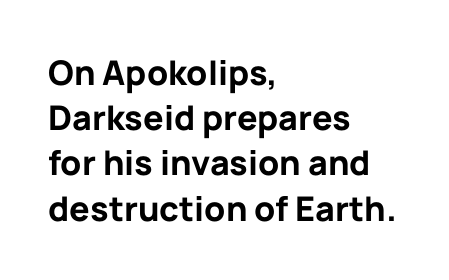
Q: Is the text bold? A: Yes.
Q: Is the text italic (slanted)? A: No, it is upright.
Q: Is the typeface a serif or a sans-serif typeface? A: Sans-serif.
Q: Is the text underlined? A: No.
Q: How is the paragraph aligned? A: Left-aligned.
Q: Is the spacing between letters normal or unusually wide? A: Normal.
Q: Is the spacing between lines tight, normal or loose? A: Normal.
Q: Width (condensed, normal, or wide)? A: Normal.
Q: Stroke contrast? A: Low.
Q: x-height? A: Medium.
Q: Monospaced? A: No.
